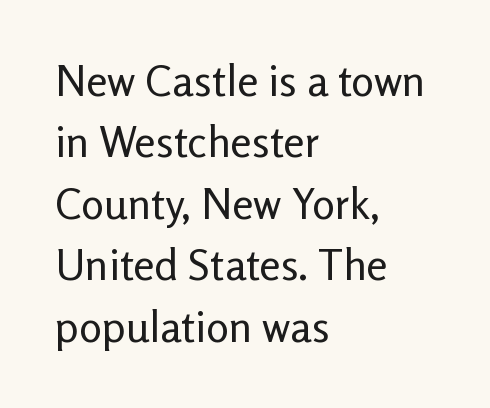
The letters advance in unequal steps, a hallmark of proportional type. When letters stand straight like this, we call the style roman or upright. The line-height multiplier appears to be the usual default. You could call the tracking neutral — neither tight nor loose. Unlike a traditional serif, this face leaves its strokes unadorned.
